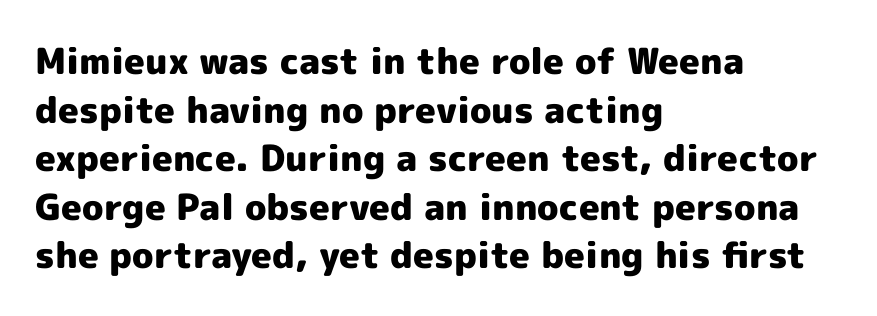
The image shows 36 px heavy sans-serif type, upright; set left-aligned, normal line spacing (1.35x), normal letter spacing, not underlined; a medium x-height.
